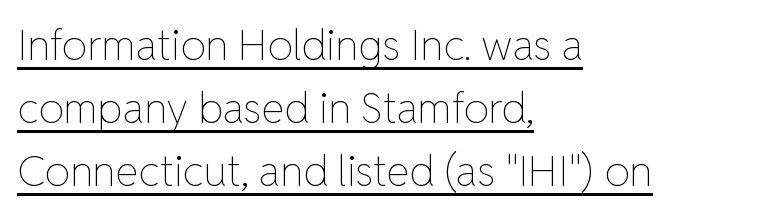
The image shows 42 px thin type, upright; set left-aligned, normal line spacing (1.5x), normal letter spacing, underlined; low stroke contrast and a medium x-height.
